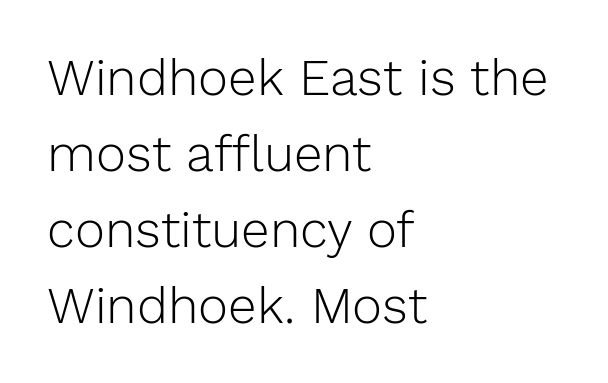
{"serif": "no", "italic": "no", "bold": "no", "weight": "light", "width": "normal", "stroke_contrast": "low", "x_height": "medium", "monospaced": "no", "underline": "no", "align": "left", "line_spacing": "normal", "line_spacing_ratio": 1.49, "letter_spacing": "normal", "letter_spacing_em": 0.0, "glyph_px": 51}
